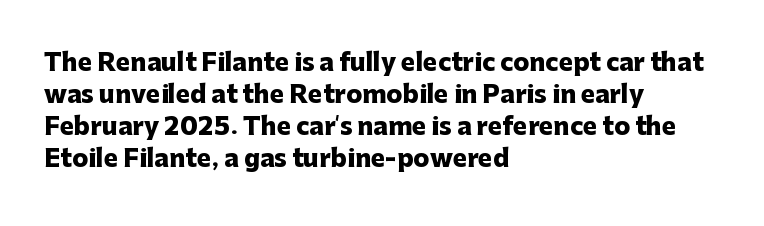
Heavy-handed strokes throughout: this text is bold. Ordinary non-slanted type is in use. The text block is weighted toward the left margin, trailing off unevenly rightward. Students, observe: this is what conventionally led text looks like. Students, note that the glyphs here touch the page at normal intervals. The words here are not underlined.
